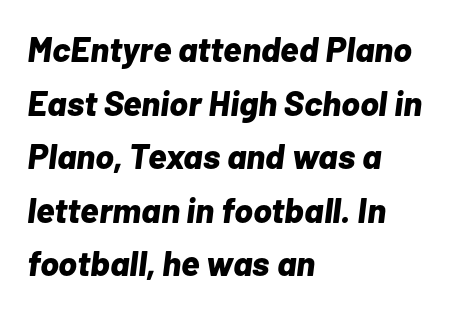
Varying glyph widths throughout — classic text-font behaviour. The letterforms sit shoulder to shoulder at normal distance. Descender tails drop into unmarked territory. Emphasis-style slanted type is in use. The setting favours the left margin, as ordinary paragraphs usually do.
